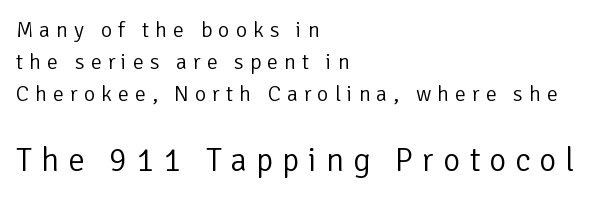
The image shows 33 px light sans-serif type, upright; set left-aligned, normal line spacing (1.46x), unusually wide letter spacing (+0.27 em), not underlined; the second (bottom) block is 1.5x larger; low stroke contrast and a medium x-height.
